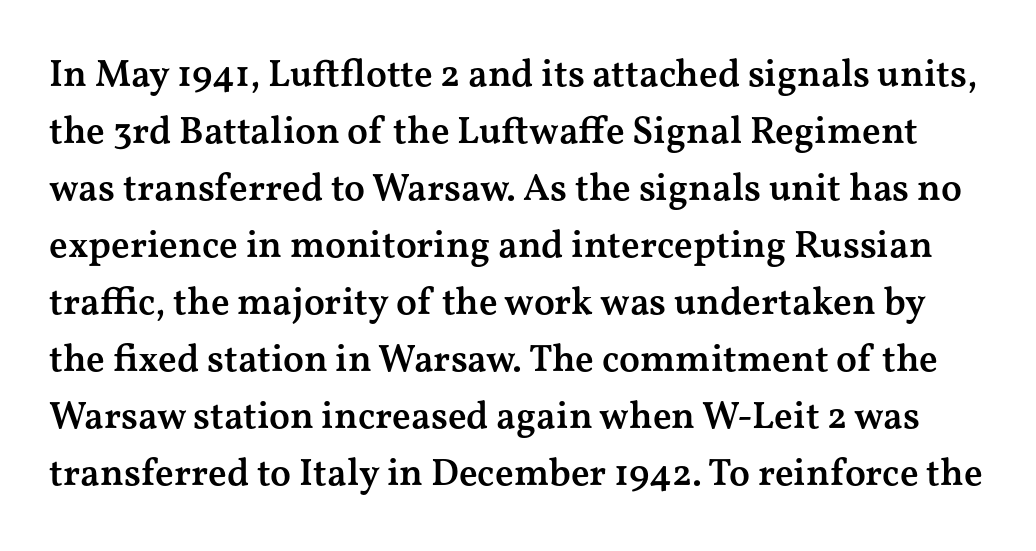
This sample uses a serif face. The space directly below the letters is spotless. This is the regular roman posture of the typeface. If you measured baseline to baseline, you'd find a middling distance.
